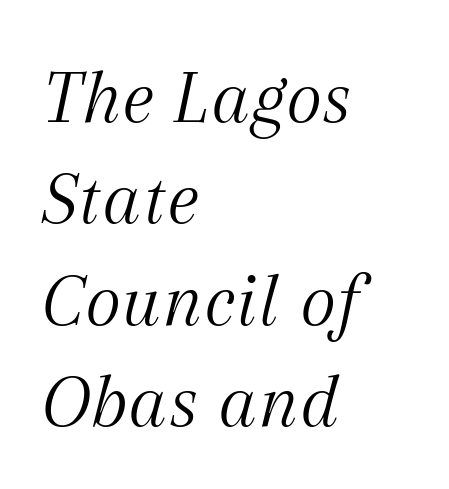
Q: Is the text bold? A: No.
Q: Is the text italic (slanted)? A: Yes, it leans right by about 12 degrees.
Q: Is the typeface a serif or a sans-serif typeface? A: Serif.
Q: Is the text underlined? A: No.
Q: How is the paragraph aligned? A: Left-aligned.
Q: Is the spacing between letters normal or unusually wide? A: Normal.
Q: Is the spacing between lines tight, normal or loose? A: Normal.
Q: Width (condensed, normal, or wide)? A: Normal.
Q: Stroke contrast? A: Medium.
Q: x-height? A: Medium.
Q: Monospaced? A: No.
